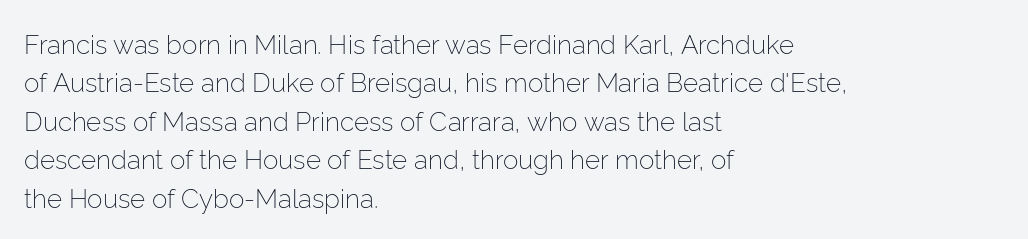
Q: Is the text bold? A: No.
Q: Is the text italic (slanted)? A: No, it is upright.
Q: Is the text underlined? A: No.
Q: How is the paragraph aligned? A: Left-aligned.
Q: Is the spacing between letters normal or unusually wide? A: Normal.
Q: Is the spacing between lines tight, normal or loose? A: Normal.
